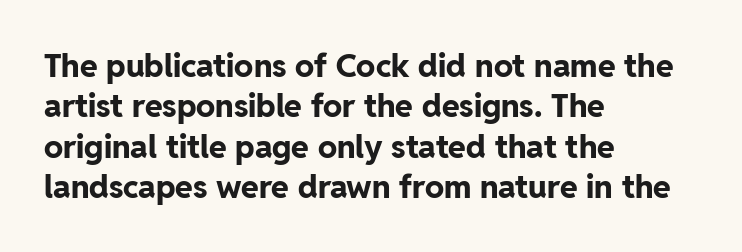
{"serif": "no", "italic": "no", "bold": "yes", "weight": "bold", "width": "normal", "stroke_contrast": "low", "x_height": "medium", "monospaced": "no", "underline": "no", "align": "left", "line_spacing": "normal", "line_spacing_ratio": 1.26, "letter_spacing": "normal", "letter_spacing_em": 0.0, "glyph_px": 32}
